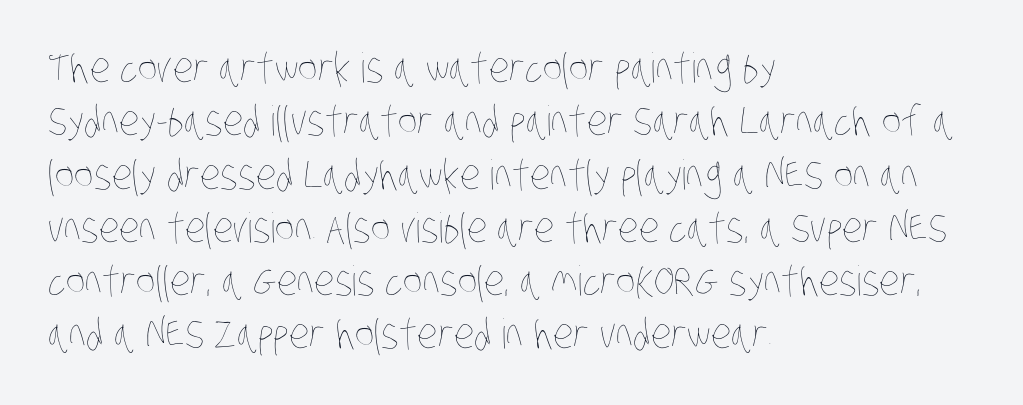
{"bold": "no", "weight": "thin", "width": "condensed", "stroke_contrast": "low", "x_height": "large", "monospaced": "no", "underline": "no", "align": "left", "line_spacing": "normal", "line_spacing_ratio": 1.3, "letter_spacing": "normal", "letter_spacing_em": 0.0, "glyph_px": 41}
